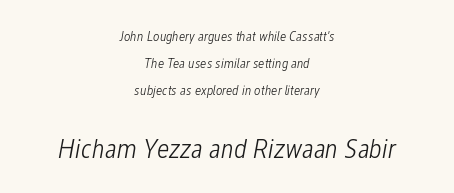
Characters are canted at an angle relative to the baseline's perpendicular. The later block is typeset at a bigger size than the earlier block. Weight: regular or lighter. The gap between lines stays unmarked. Note the varied advance widths — an 'i' is clearly narrower than an 'm'.
